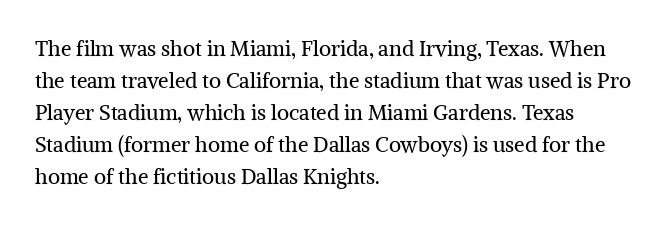
The image shows 21 px text type, upright; set left-aligned, normal line spacing (1.52x), normal letter spacing, not underlined.
